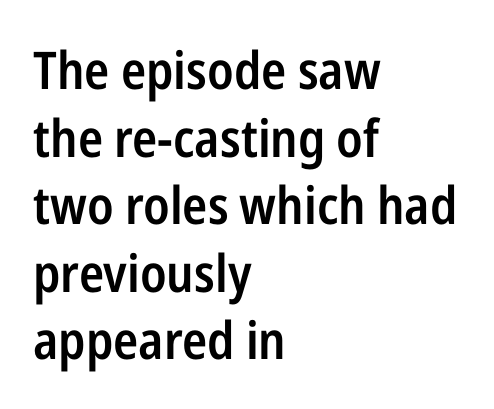
{"serif": "no", "italic": "no", "bold": "semi", "weight": "semibold", "width": "condensed", "stroke_contrast": "low", "x_height": "medium", "monospaced": "no", "underline": "no", "align": "left", "line_spacing": "normal", "line_spacing_ratio": 1.3, "letter_spacing": "normal", "letter_spacing_em": 0.0, "glyph_px": 52}
